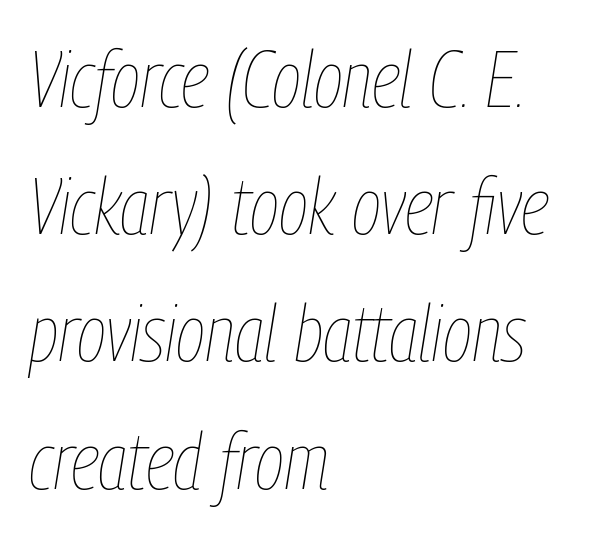
{"italic": "yes", "lean": "right", "slant_degrees": 9, "bold": "no", "weight": "thin", "width": "condensed", "stroke_contrast": "low", "x_height": "medium", "monospaced": "no", "underline": "no", "align": "left", "line_spacing": "normal", "line_spacing_ratio": 1.59, "letter_spacing": "normal", "letter_spacing_em": 0.0, "glyph_px": 80}
